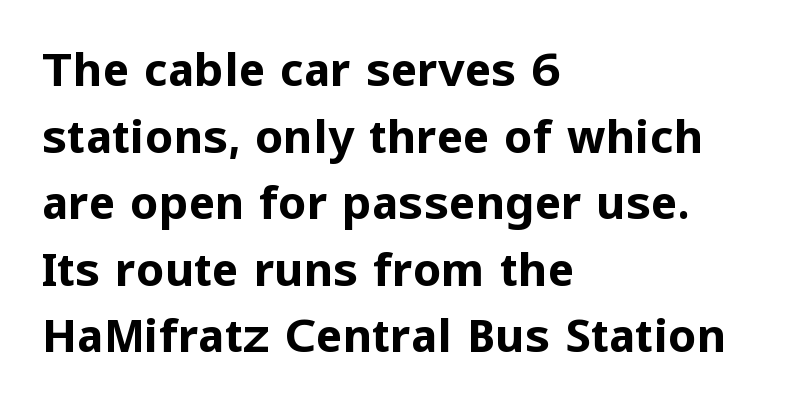
Words appear dense and cohesive because spacing is normal. I'd describe the lettering as bold — thick and assertive. Every stem runs plumb, perpendicular to the baseline. Layout note: lines flush left.
